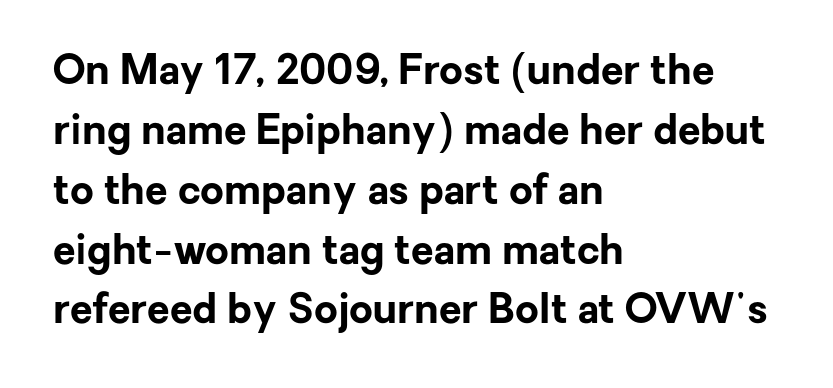
Q: Is the text bold? A: Yes.
Q: Is the text italic (slanted)? A: No, it is upright.
Q: Is the typeface a serif or a sans-serif typeface? A: Sans-serif.
Q: Is the text underlined? A: No.
Q: How is the paragraph aligned? A: Left-aligned.
Q: Is the spacing between letters normal or unusually wide? A: Normal.
Q: Is the spacing between lines tight, normal or loose? A: Normal.
Q: Width (condensed, normal, or wide)? A: Normal.
Q: Stroke contrast? A: Low.
Q: x-height? A: Medium.
Q: Monospaced? A: No.
